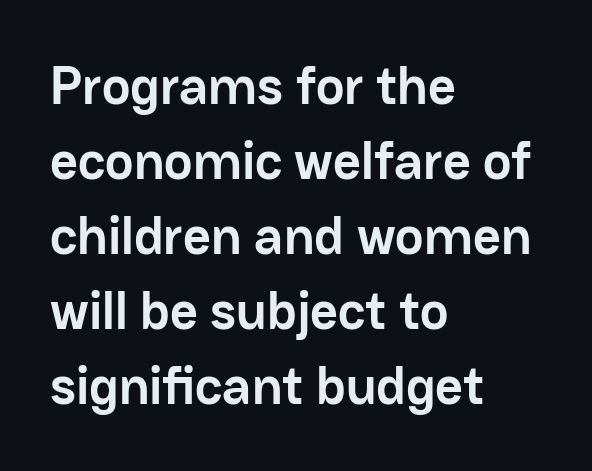
Q: Is the text bold? A: Yes.
Q: Is the text italic (slanted)? A: No, it is upright.
Q: Is the typeface a serif or a sans-serif typeface? A: Sans-serif.
Q: Is the text underlined? A: No.
Q: How is the paragraph aligned? A: Left-aligned.
Q: Is the spacing between letters normal or unusually wide? A: Normal.
Q: Is the spacing between lines tight, normal or loose? A: Normal.
Q: Width (condensed, normal, or wide)? A: Normal.
Q: Stroke contrast? A: Low.
Q: x-height? A: Medium.
Q: Monospaced? A: No.
